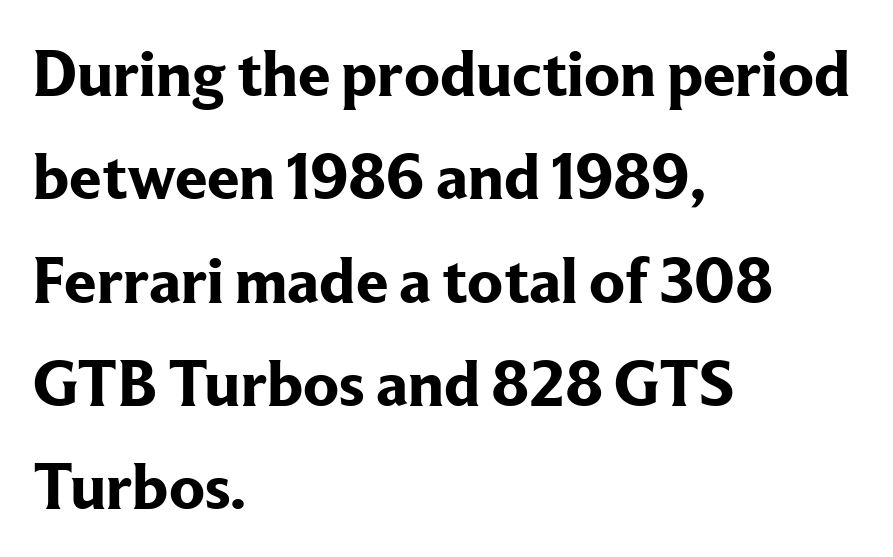
{"serif": "yes", "italic": "no", "bold": "yes", "weight": "bold", "width": "normal", "stroke_contrast": "low", "x_height": "medium", "monospaced": "no", "underline": "no", "align": "left", "line_spacing": "normal", "line_spacing_ratio": 1.59, "letter_spacing": "normal", "letter_spacing_em": 0.0, "glyph_px": 65}
